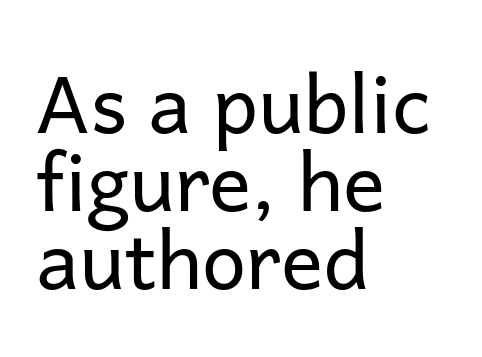
Q: Is the text bold? A: No.
Q: Is the text italic (slanted)? A: No, it is upright.
Q: Is the typeface a serif or a sans-serif typeface? A: Sans-serif.
Q: Is the text underlined? A: No.
Q: How is the paragraph aligned? A: Left-aligned.
Q: Is the spacing between letters normal or unusually wide? A: Normal.
Q: Is the spacing between lines tight, normal or loose? A: Tight.
Q: Width (condensed, normal, or wide)? A: Normal.
Q: Stroke contrast? A: Low.
Q: x-height? A: Medium.
Q: Monospaced? A: No.
